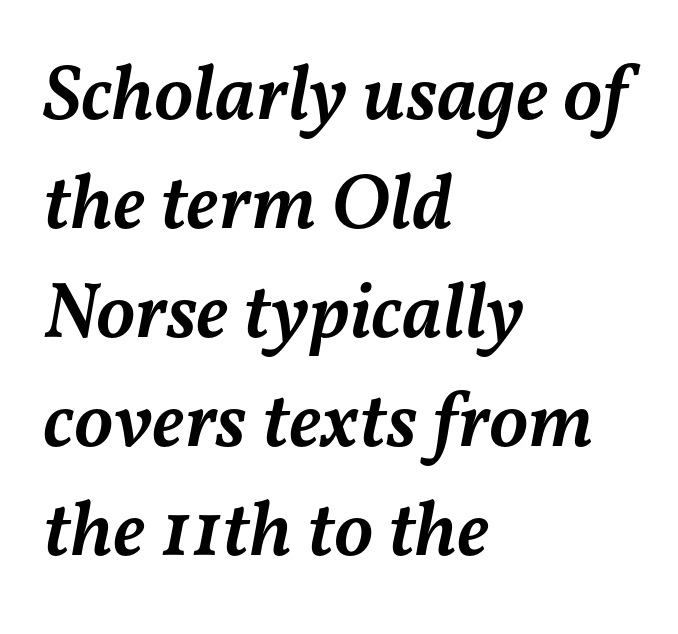
Q: Is the text bold? A: Semi-bold.
Q: Is the text italic (slanted)? A: Yes, it leans right by about 11 degrees.
Q: Is the text underlined? A: No.
Q: How is the paragraph aligned? A: Left-aligned.
Q: Is the spacing between letters normal or unusually wide? A: Normal.
Q: Is the spacing between lines tight, normal or loose? A: Normal.
Q: Width (condensed, normal, or wide)? A: Normal.
Q: Stroke contrast? A: Medium.
Q: x-height? A: Medium.
Q: Monospaced? A: No.
